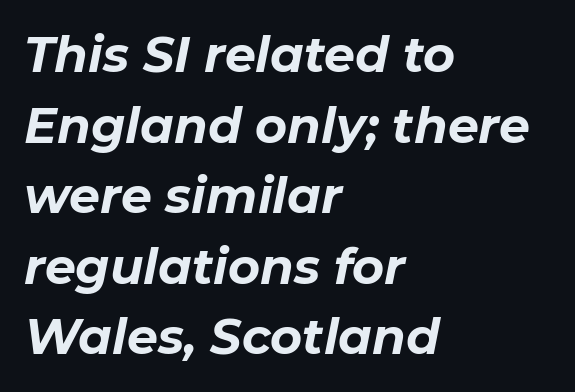
Q: Is the text bold? A: Yes.
Q: Is the text italic (slanted)? A: Yes, it leans right by about 11 degrees.
Q: Is the text underlined? A: No.
Q: How is the paragraph aligned? A: Left-aligned.
Q: Is the spacing between letters normal or unusually wide? A: Normal.
Q: Is the spacing between lines tight, normal or loose? A: Normal.
Q: Width (condensed, normal, or wide)? A: Normal.
Q: Stroke contrast? A: Low.
Q: x-height? A: Medium.
Q: Monospaced? A: No.
